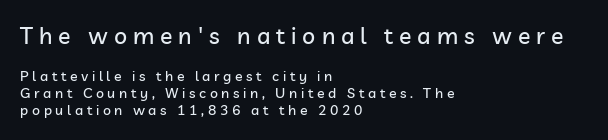
The image shows 23 px text type, upright; set left-aligned, line spacing 1.21x, unusually wide letter spacing (+0.26 em), not underlined; the first (top) block is 1.64x larger.
